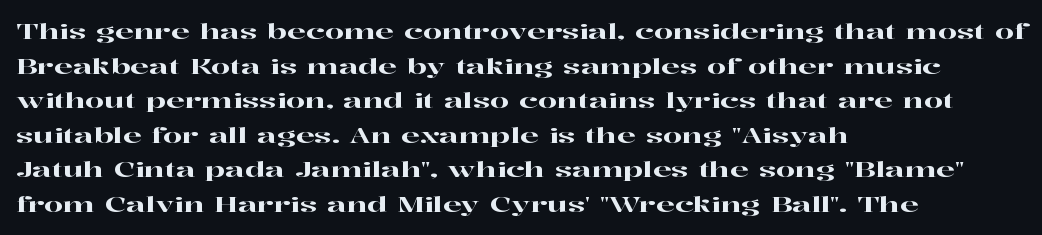
The image shows 22 px text type, upright; set left-aligned, normal line spacing (1.57x), normal letter spacing, not underlined.
